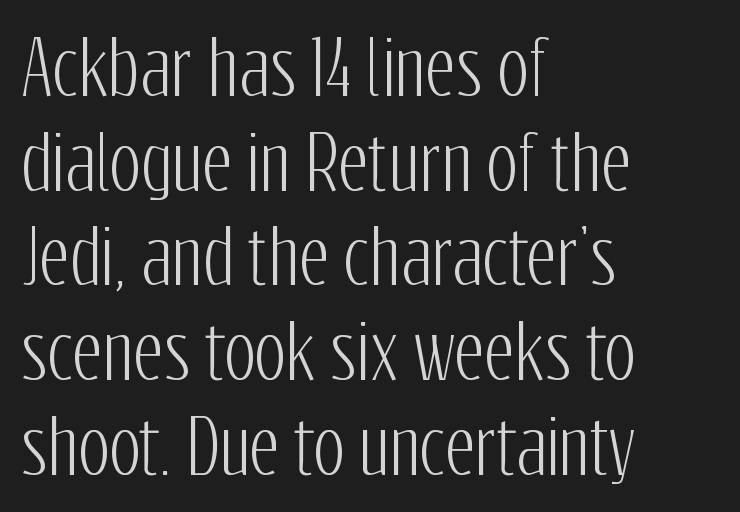
{"serif": "no", "italic": "no", "width": "condensed", "stroke_contrast": "low", "x_height": "medium", "monospaced": "no", "underline": "no", "align": "left", "line_spacing": "normal", "line_spacing_ratio": 1.28, "letter_spacing": "normal", "letter_spacing_em": 0.0, "glyph_px": 74}
